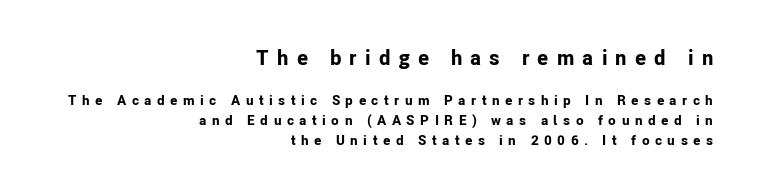
Each line ends at the same right margin while the left side varies. Glyph-to-glyph distance is far greater than everyday printed text. Here the first block reads like a headline and the second like body copy. The specimen reads as upright at a glance.
